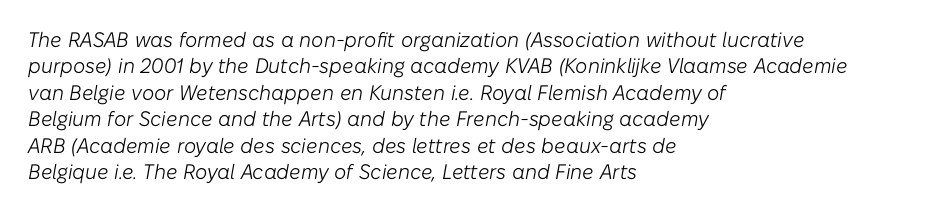
The image shows 21 px text type, italic (leaning right); set left-aligned, normal line spacing (1.26x), normal letter spacing, not underlined.
